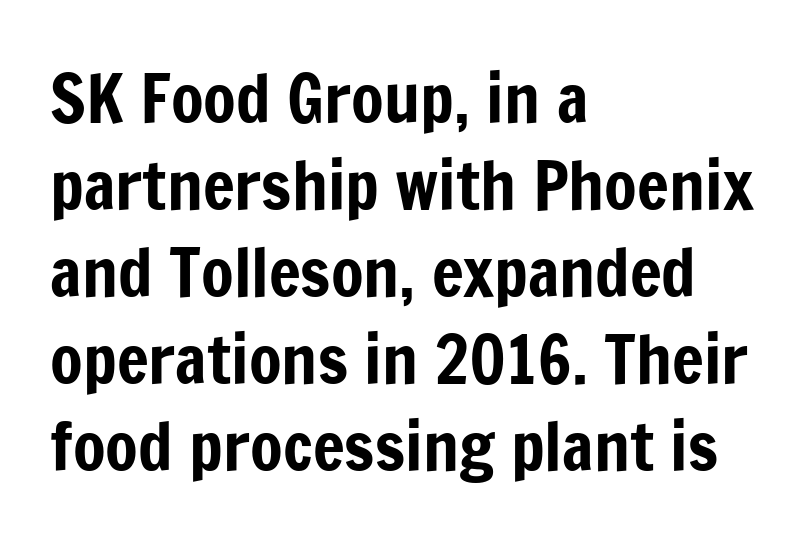
The image shows 67 px condensed sans-serif type, upright; set left-aligned, normal line spacing (1.3x), normal letter spacing, not underlined; low stroke contrast and a medium x-height.
